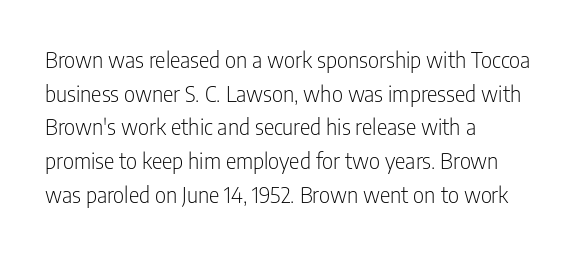
Q: Is the text bold? A: No.
Q: Is the text italic (slanted)? A: No, it is upright.
Q: Is the text underlined? A: No.
Q: How is the paragraph aligned? A: Left-aligned.
Q: Is the spacing between letters normal or unusually wide? A: Normal.
Q: Is the spacing between lines tight, normal or loose? A: Normal.
